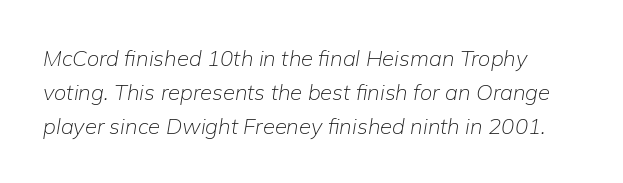
Summary of vertical rhythm: regular, with standard interline spacing. Does extra space separate the letters? No, they use regular spacing. The font sits on the lighter half of the weight spectrum, regular included. If you drew a line through each stem, it would be angled. Descender tails drop into unmarked territory.
